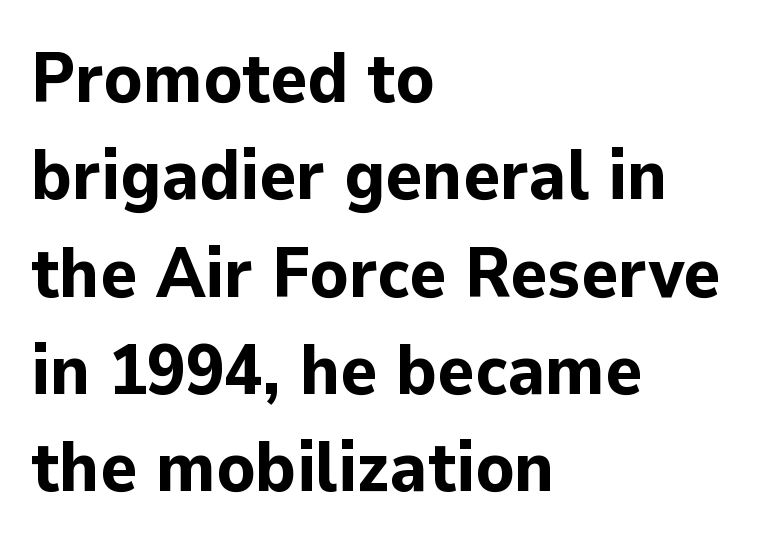
This rendering leaves character spacing at its baseline value. Which margin do the lines hug? The left one — the right edge is uneven. The glyphs are unaccompanied by any horizontal stroke below them. The rendering uses natural spacing where letterforms have individual widths.
